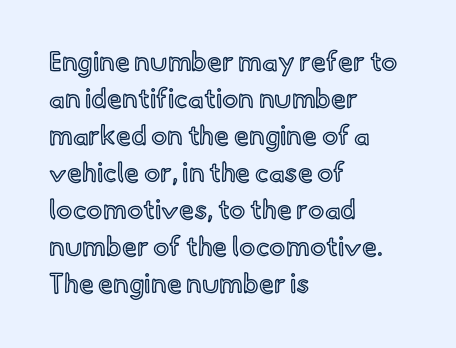
A typesetter would call this zero additional tracking. Notice how descenders clear the ascenders below comfortably — that's standard leading. Ordinary non-slanted type is in use. Letters rest on an invisible, unmarked baseline.
